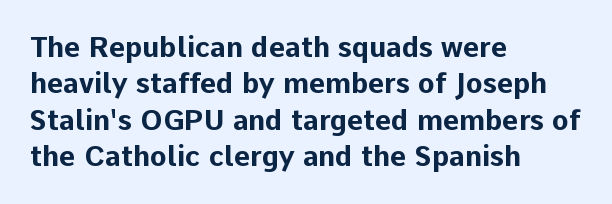
Has an underline been added? It has not. There is no visible air inserted between adjacent glyphs. The ragged edge is on the right, which tells us the setting is flush left. Look at the stroke-to-counter ratio: heavy, a bold. A sans-serif font was chosen for this passage.
